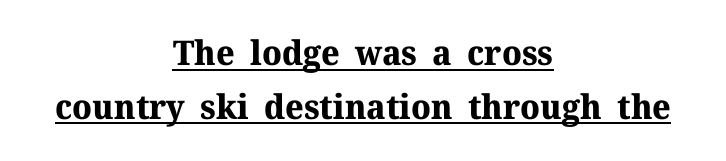
The image shows 34 px bold serif type, upright; set centered, normal line spacing (1.58x), normal letter spacing, underlined; medium stroke contrast and a medium x-height.
